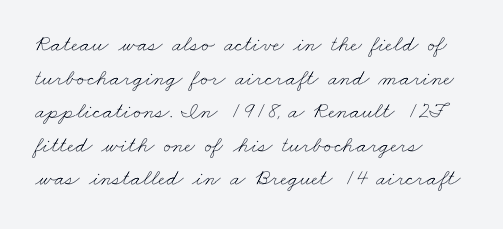
The cut favours lightness, reaching ordinary text weight at its darkest. The specimen omits any rule beneath the text block's lines. Alignment: flush left. This sample keeps an unexceptional amount of space between lines. Words appear dense and cohesive because spacing is normal.
